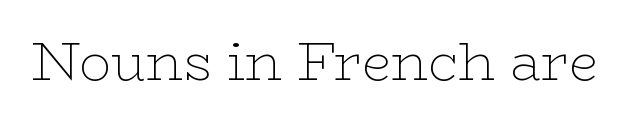
{"serif": "yes", "italic": "no", "bold": "no", "weight": "thin", "width": "wide", "stroke_contrast": "low", "x_height": "medium", "monospaced": "no", "underline": "no", "letter_spacing": "normal", "letter_spacing_em": 0.0, "glyph_px": 53}
